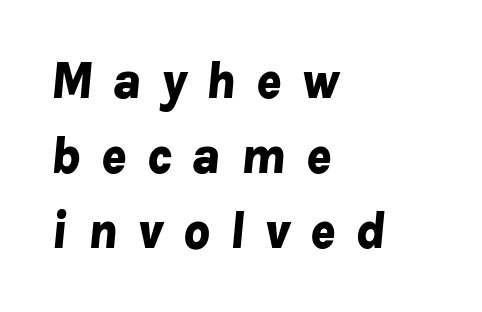
{"italic": "yes", "lean": "right", "slant_degrees": 8, "bold": "yes", "weight": "bold", "width": "normal", "stroke_contrast": "low", "x_height": "medium", "monospaced": "no", "underline": "no", "align": "left", "line_spacing": "normal", "line_spacing_ratio": 1.44, "letter_spacing": "wide", "letter_spacing_em": 0.38, "glyph_px": 52}
